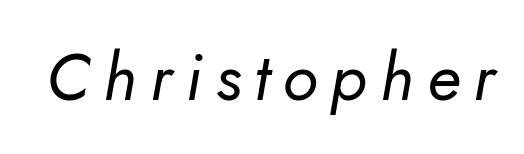
Q: Is the text bold? A: No.
Q: Is the text italic (slanted)? A: Yes, it leans right by about 5 degrees.
Q: Is the text underlined? A: No.
Q: Is the spacing between letters normal or unusually wide? A: Unusually wide.
Q: Width (condensed, normal, or wide)? A: Normal.
Q: Stroke contrast? A: Low.
Q: x-height? A: Small.
Q: Monospaced? A: No.
